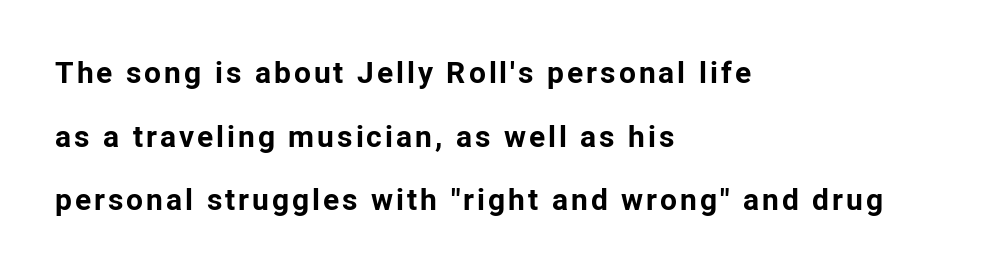
The image shows 30 px bold sans-serif type, upright; set left-aligned, loose line spacing (2.12x), not underlined; low stroke contrast and a medium x-height.
